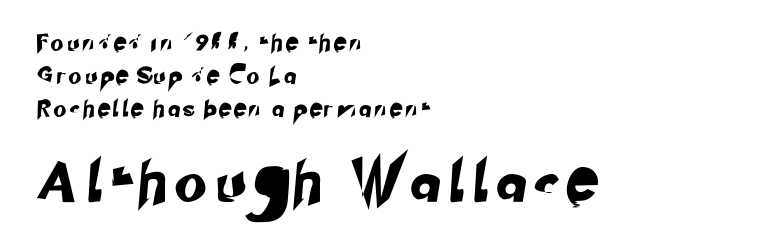
The image shows 40 px sans-serif type; set left-aligned, loose line spacing (2.06x), unusually wide letter spacing (+0.31 em), not underlined; the second (bottom) block is 2.5x larger; low stroke contrast and a small x-height.
